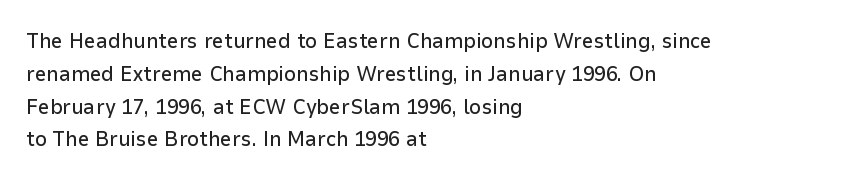
Whoever set this chose a conventional vertical rhythm. Quick note: not italic, upright. Only glyphs here, with clear space below each row. The horizontal fit of the characters is conventional and even. Notice how the passage keeps a crisp vertical edge on the left only.
